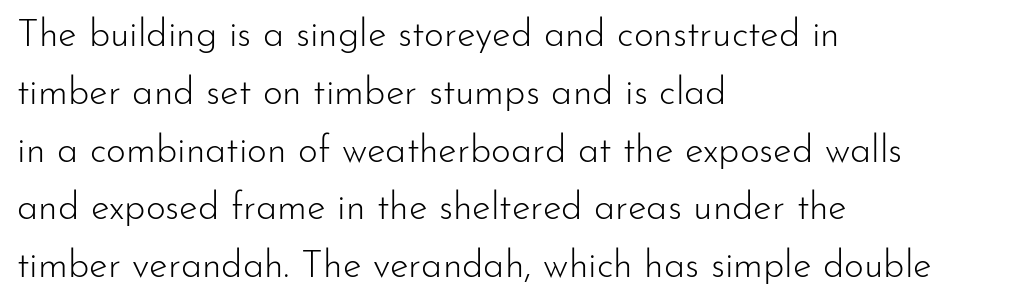
The typesetting does not lean heavy: it is not bold. The paragraph has a hard left edge and a soft right edge. Serifs: no, the terminals of the letterforms are clean. Style check: upright. Anything drawn beneath the words? Only blank space. Proportional: the letters do not fall into vertical columns.
